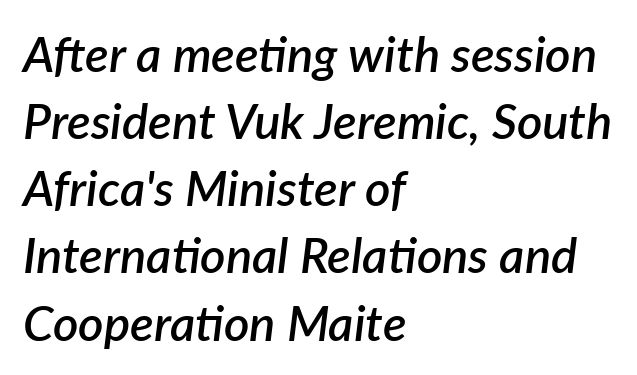
Strokes here are thickened, but only to semibold level. Reading down the column, the eye jumps a familiar distance to each next line. Italic? Definitely — the glyphs are oblique. You could call the tracking neutral — neither tight nor loose. Short and long lines alike share a common starting point at left.
